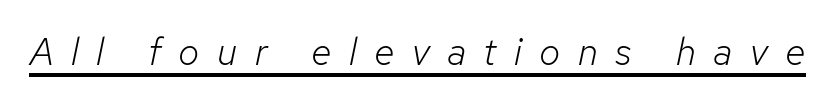
The image shows 38 px light type, italic (leaning right); set unusually wide letter spacing (+0.46 em), underlined; low stroke contrast and a medium x-height.
